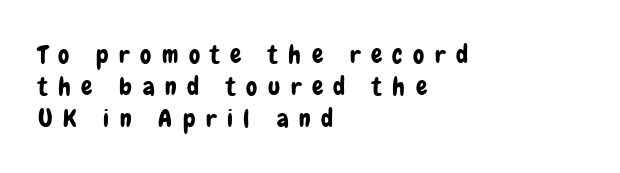
Q: Is the text italic (slanted)? A: No, it is upright.
Q: Is the text underlined? A: No.
Q: How is the paragraph aligned? A: Left-aligned.
Q: Is the spacing between letters normal or unusually wide? A: Unusually wide.
Q: Is the spacing between lines tight, normal or loose? A: Normal.
